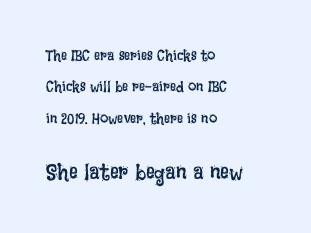
Between these two stacked blocks, the lower one wins on size. Where is the straight margin? On the left. In terms of letterspacing, this is plain default setting. A bare baseline throughout the passage. Vertical strokes here are truly vertical. How would I describe the line gaps? Wide and relaxed.
